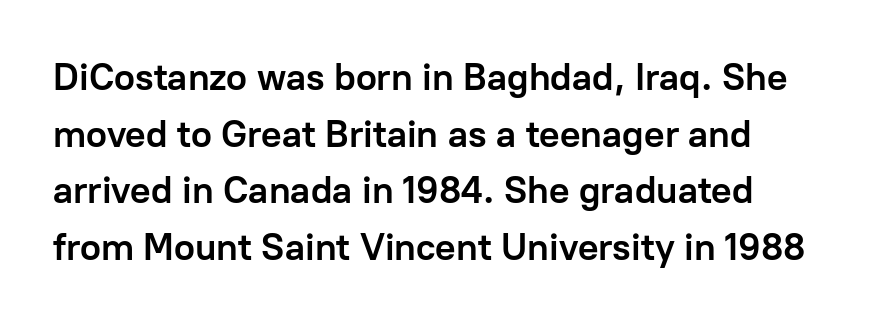
{"serif": "no", "italic": "no", "bold": "yes", "weight": "semibold", "width": "normal", "stroke_contrast": "low", "x_height": "medium", "monospaced": "no", "underline": "no", "line_spacing": "normal", "line_spacing_ratio": 1.49, "letter_spacing": "normal", "letter_spacing_em": 0.0, "glyph_px": 38}
